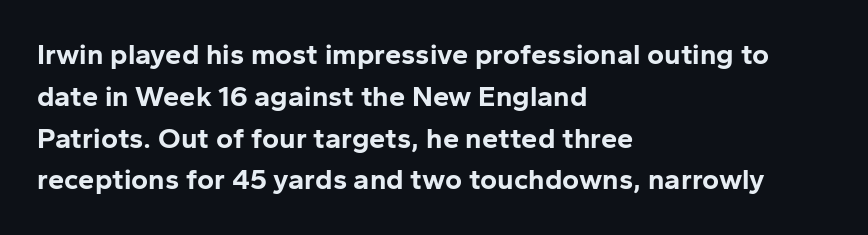
Q: Is the text bold? A: Yes.
Q: Is the text italic (slanted)? A: No, it is upright.
Q: Is the typeface a serif or a sans-serif typeface? A: Sans-serif.
Q: Is the text underlined? A: No.
Q: How is the paragraph aligned? A: Left-aligned.
Q: Is the spacing between letters normal or unusually wide? A: Normal.
Q: Is the spacing between lines tight, normal or loose? A: Normal.
Q: Width (condensed, normal, or wide)? A: Normal.
Q: Stroke contrast? A: Low.
Q: x-height? A: Medium.
Q: Monospaced? A: No.
